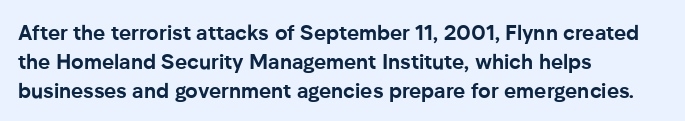
Q: Is the text bold? A: Yes.
Q: Is the text italic (slanted)? A: No, it is upright.
Q: Is the text underlined? A: No.
Q: How is the paragraph aligned? A: Left-aligned.
Q: Is the spacing between letters normal or unusually wide? A: Normal.
Q: Is the spacing between lines tight, normal or loose? A: Normal.
